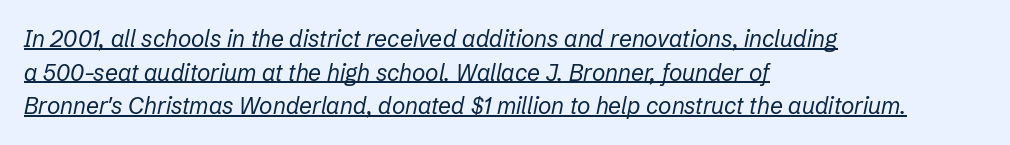
The rendering keeps characters at their native spacing. Has an underline been added? It has. This sample uses an oblique cut, with every glyph tilted off the vertical. Layout note: lines flush left. This block has exactly the height ordinary leading produces.
